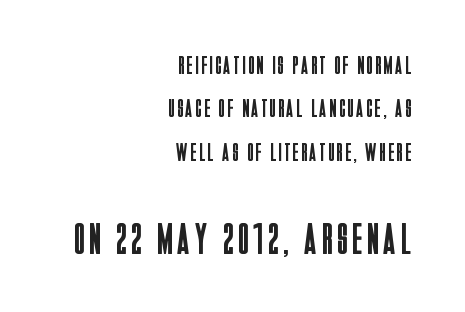
Do the characters align in a grid? No, the font is proportional. The type sits square on the baseline with zero lean. Bigger letters appear in the bottom chunk; the top chunk is reduced. Bare-footed words on every line. Weight class: somewhere from thin through regular.
